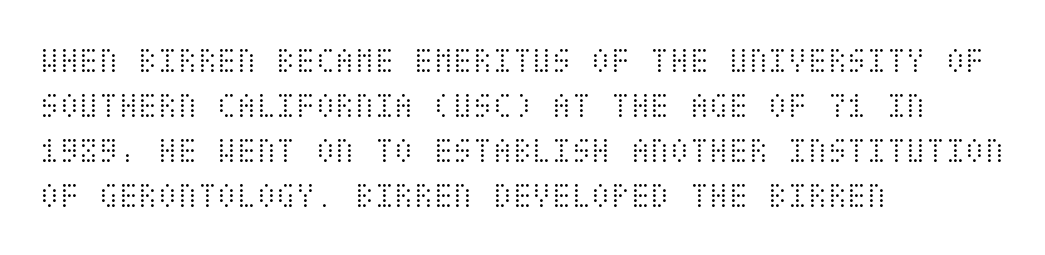
The image shows 36 px light, condensed type, upright; set left-aligned, normal line spacing (1.25x), normal letter spacing, not underlined; medium stroke contrast and a large x-height.
